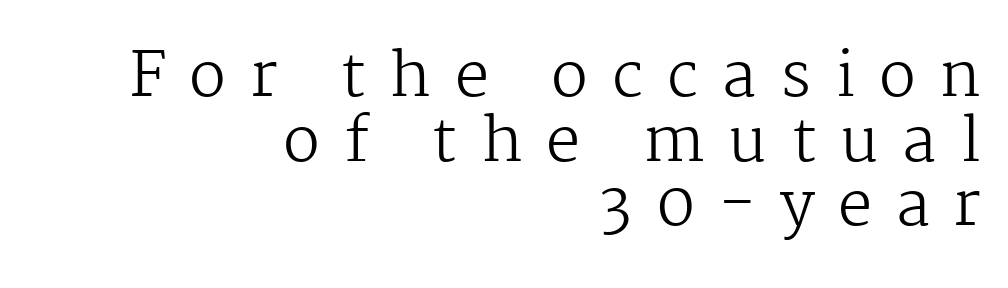
Characters follow at a spacing far wider than the type designer built in. Interline gaps are noticeably narrow in this sample. The letters carry serifs — small finishing strokes at the ends of their stems. The zone under the glyphs is completely vacant. The passage shown is typed in a proportional face where columns would drift. Horizontally, the lines are justified to the trailing edge only.
